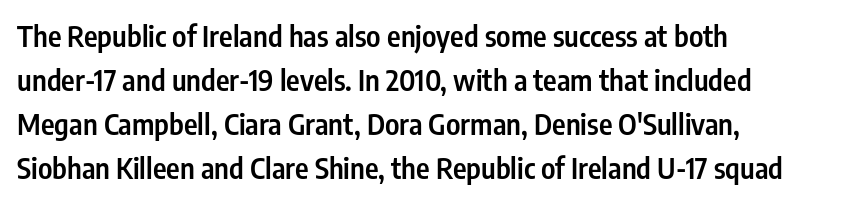
Q: Is the text bold? A: Semi-bold.
Q: Is the text italic (slanted)? A: No, it is upright.
Q: Is the typeface a serif or a sans-serif typeface? A: Sans-serif.
Q: Is the text underlined? A: No.
Q: How is the paragraph aligned? A: Left-aligned.
Q: Is the spacing between letters normal or unusually wide? A: Normal.
Q: Is the spacing between lines tight, normal or loose? A: Normal.
Q: Width (condensed, normal, or wide)? A: Condensed.
Q: Stroke contrast? A: Low.
Q: x-height? A: Medium.
Q: Monospaced? A: No.
